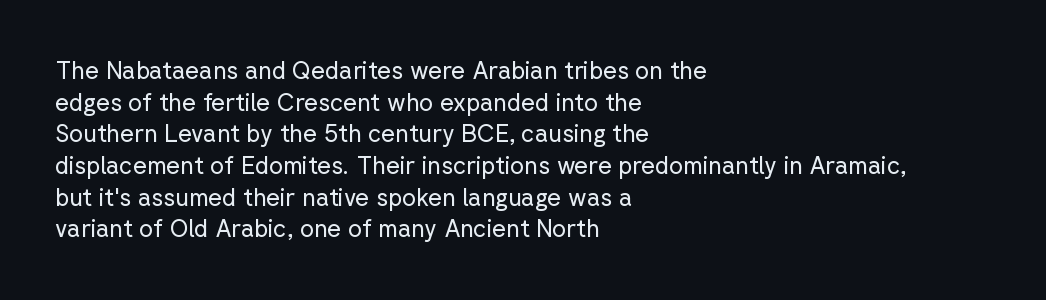
Leftover space on each line is placed entirely after the last word. The typesetting does not lean heavy: it is not bold. Honestly, the letter spacing is just normal — you wouldn't notice it. Underline: absent. If you drew a line through each stem, it would be perfectly vertical.
